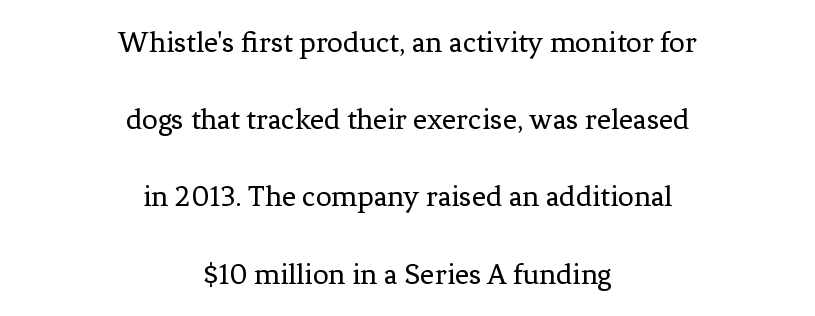
Whoever set this chose breathing room over compactness in the vertical rhythm. Type style note: has serifs. Vertical stems look standard width or narrower in stroke. The letters stand straight up with perfectly vertical stems. A typesetter would call this proportional, since set widths differ per character. Compared with a flush-left layout, this one balances lines on the center instead.
